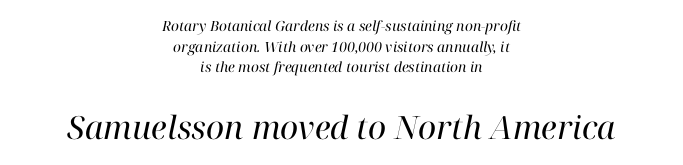
The rows are spaced the way most documents space them. Each row of text sits above clean, open space. You can tell it's italic because the verticals aren't actually vertical. The face used here is proportionally spaced, like ordinary book or web type. Nothing unusual about the tracking: characters are spaced as the font intends.
